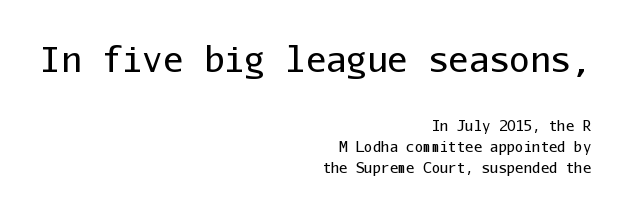
{"serif": "no", "italic": "no", "bold": "no", "weight": "regular", "width": "normal", "stroke_contrast": "low", "x_height": "medium", "monospaced": "yes", "underline": "no", "align": "right", "line_spacing": "normal", "line_spacing_ratio": 1.52, "letter_spacing": "normal", "letter_spacing_em": 0.0, "larger_block": "first", "size_ratio": 2.43, "glyph_px": 34}
